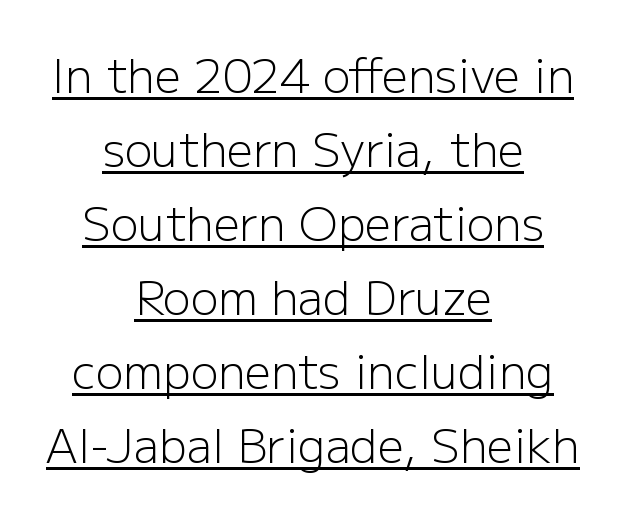
Q: Is the text bold? A: No.
Q: Is the text italic (slanted)? A: No, it is upright.
Q: Is the typeface a serif or a sans-serif typeface? A: Sans-serif.
Q: Is the text underlined? A: Yes.
Q: How is the paragraph aligned? A: Centered.
Q: Is the spacing between letters normal or unusually wide? A: Normal.
Q: Is the spacing between lines tight, normal or loose? A: Normal.
Q: Width (condensed, normal, or wide)? A: Normal.
Q: Stroke contrast? A: Low.
Q: x-height? A: Medium.
Q: Monospaced? A: No.
